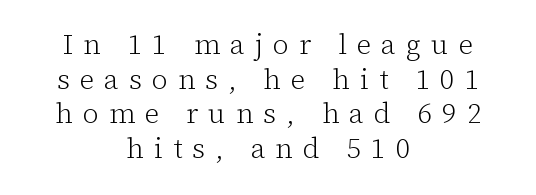
{"serif": "yes", "italic": "no", "bold": "no", "weight": "light", "width": "normal", "stroke_contrast": "low", "x_height": "medium", "monospaced": "no", "underline": "no", "align": "center", "line_spacing_ratio": 1.24, "letter_spacing": "wide", "letter_spacing_em": 0.36, "glyph_px": 28}
